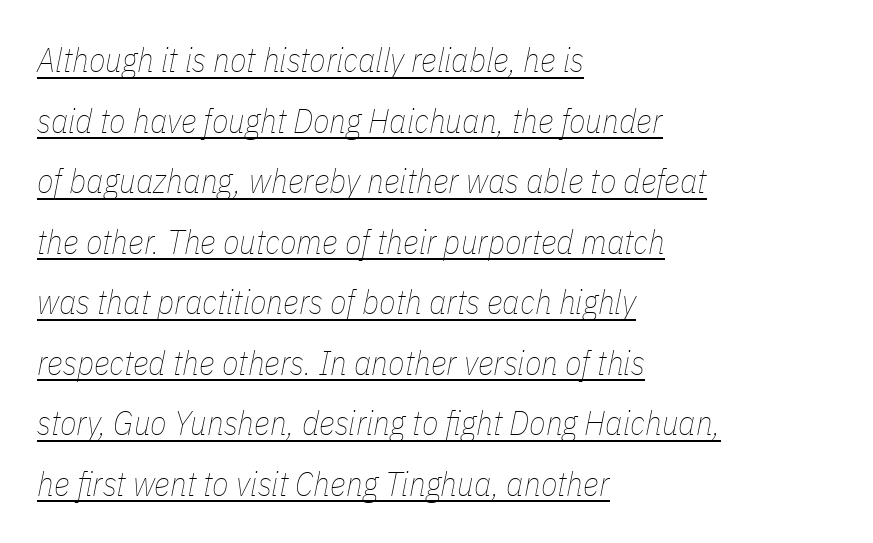
The ragged edge is on the right, which tells us the setting is flush left. Varying glyph widths throughout — classic text-font behaviour. Italic? Definitely — the glyphs are oblique. No extra ink here — the face is not bold. Observe the ordinary spacing: letters are neighbours, not strangers. The sample's only ornament is a line tracing under the words.
